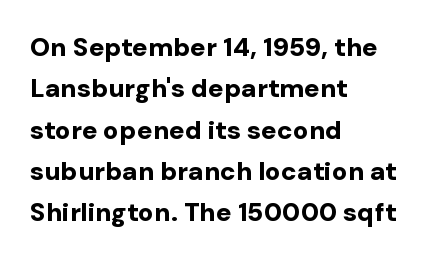
Descenders are the only things crossing below the line. Honestly, the row spacing looks completely unremarkable. The font is running at its bold setting. Inter-character spacing is left at the font's built-in metrics. Vertical strokes here are truly vertical.
